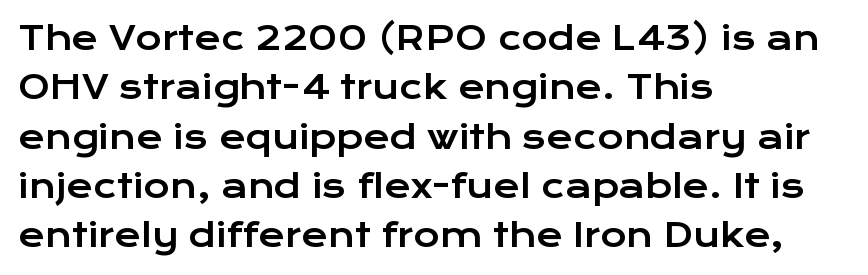
A sans-serif font was chosen for this passage. The rendering uses natural spacing where letterforms have individual widths. Descenders hang freely into open space. Every character sits straight up, as roman type does.
